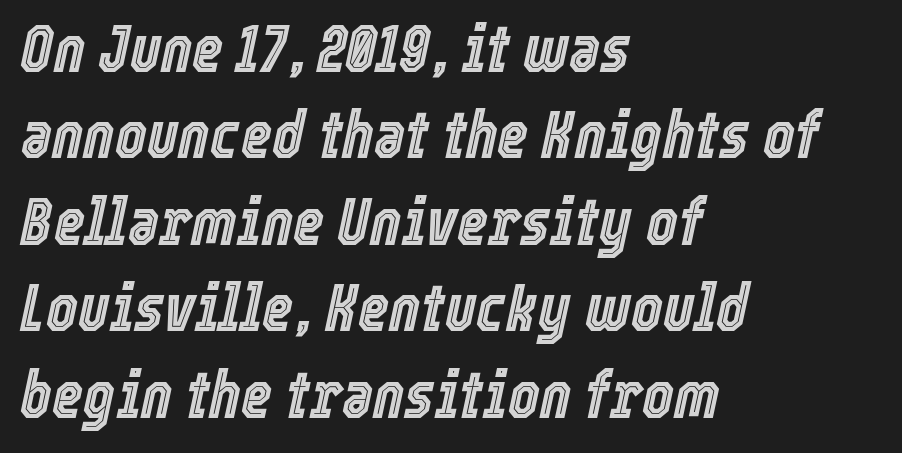
The image shows 67 px condensed type, italic (leaning right); set left-aligned, normal line spacing (1.29x), normal letter spacing, not underlined; a medium x-height.
